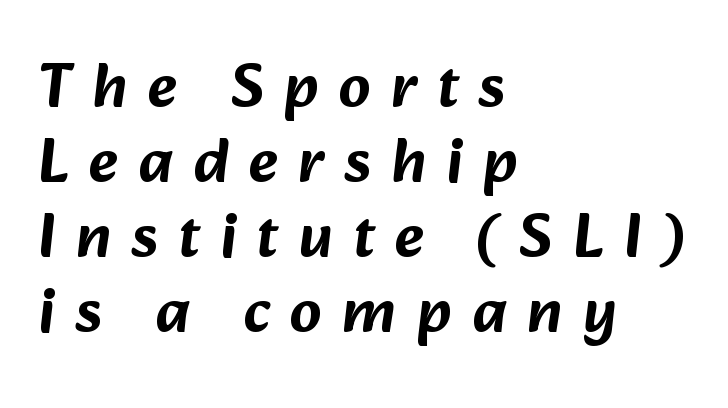
Q: Is the typeface a serif or a sans-serif typeface? A: Sans-serif.
Q: Is the text underlined? A: No.
Q: How is the paragraph aligned? A: Left-aligned.
Q: Is the spacing between letters normal or unusually wide? A: Unusually wide.
Q: Width (condensed, normal, or wide)? A: Normal.
Q: Stroke contrast? A: Low.
Q: x-height? A: Medium.
Q: Monospaced? A: No.
